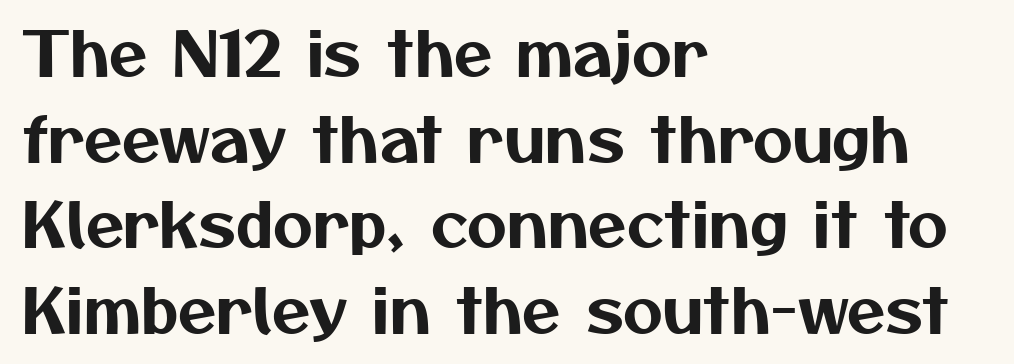
Q: Is the typeface a serif or a sans-serif typeface? A: Sans-serif.
Q: Is the text underlined? A: No.
Q: How is the paragraph aligned? A: Left-aligned.
Q: Is the spacing between letters normal or unusually wide? A: Normal.
Q: Is the spacing between lines tight, normal or loose? A: Normal.
Q: Width (condensed, normal, or wide)? A: Normal.
Q: Stroke contrast? A: Medium.
Q: x-height? A: Medium.
Q: Monospaced? A: No.
